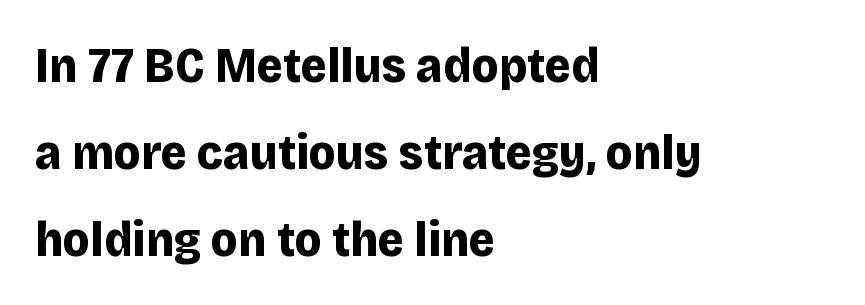
The image shows 50 px bold sans-serif type, upright; set left-aligned, line spacing 1.74x, normal letter spacing, not underlined; low stroke contrast and a large x-height.
